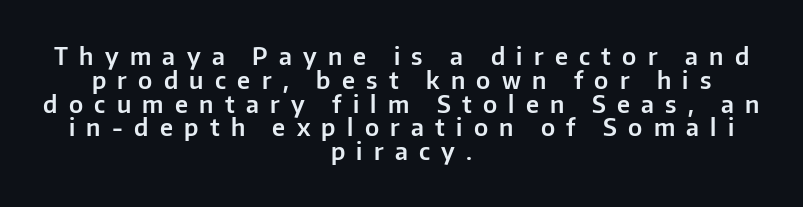
One-word summary of the alignment: center. Vertical spacing — tight. Vertical strokes here are truly vertical. The words here are not underlined.
